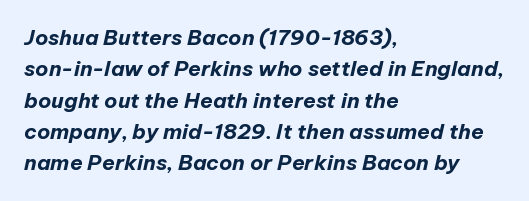
{"italic": "yes", "lean": "right", "slant_degrees": 12, "bold": "yes", "underline": "no", "align": "left", "line_spacing": "normal", "line_spacing_ratio": 1.49, "letter_spacing": "normal", "letter_spacing_em": 0.0, "glyph_px": 21}
